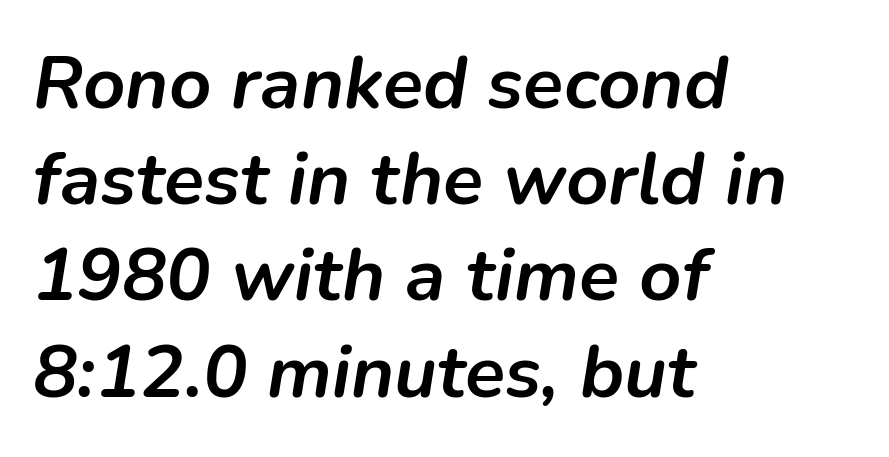
{"italic": "yes", "lean": "right", "slant_degrees": 9, "bold": "yes", "weight": "semibold", "width": "normal", "stroke_contrast": "low", "x_height": "medium", "monospaced": "no", "underline": "no", "align": "left", "line_spacing": "normal", "line_spacing_ratio": 1.3, "letter_spacing": "normal", "letter_spacing_em": 0.0, "glyph_px": 74}
